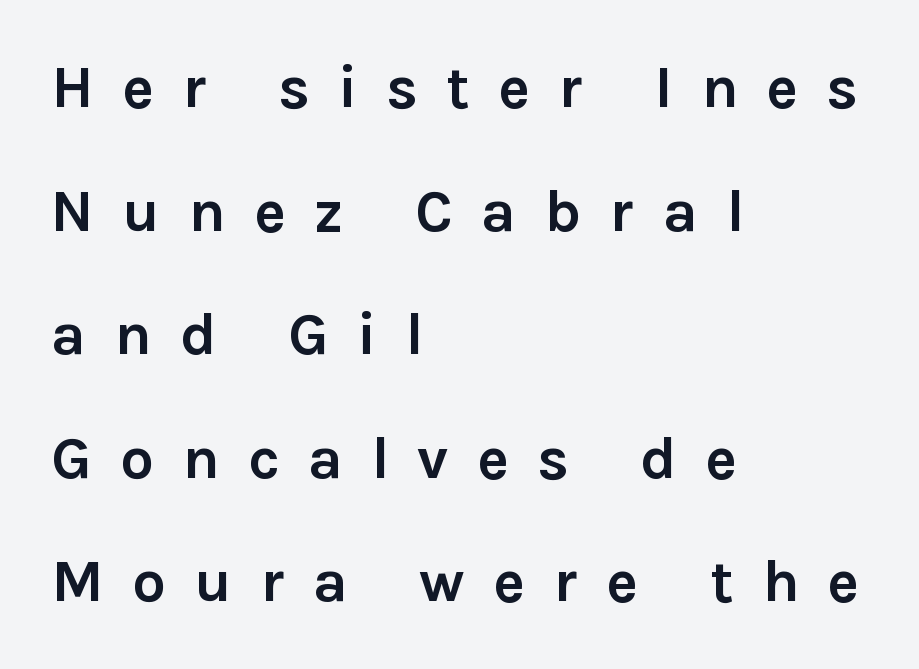
The image shows 60 px semibold sans-serif type, upright; set left-aligned, loose line spacing (2.06x), unusually wide letter spacing (+0.47 em), not underlined; low stroke contrast and a medium x-height.
